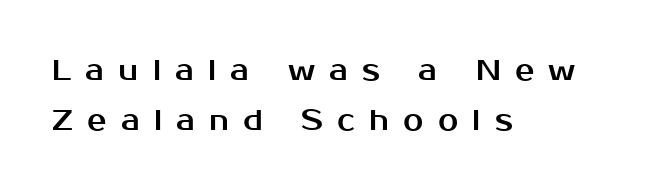
Which margin do the lines hug? The left one — the right edge is uneven. The glyphs in this specimen are sans serif. Glance below the letters and you will spot only blank space. Display-style spreading of the glyphs; the letterfit is very open.
